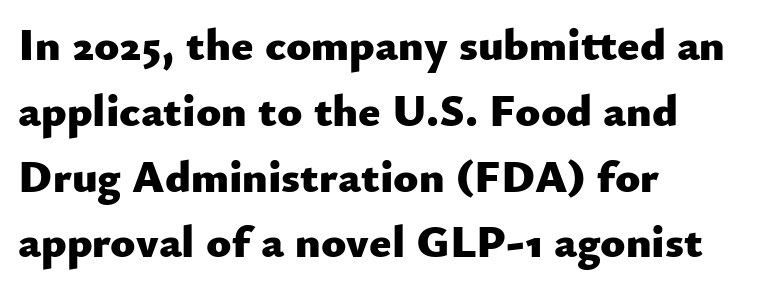
The letters sit at their default tracking, neither squeezed nor spread. If you drew a line through each stem, it would be perfectly vertical. A typesetter would call this leading conventional body-copy spacing. You can tell from the bare stems that sans-serif type was used.
